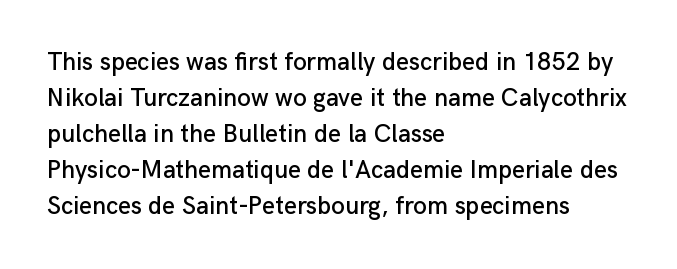
The image shows 25 px text type, upright; set left-aligned, normal line spacing (1.44x), normal letter spacing, not underlined.
